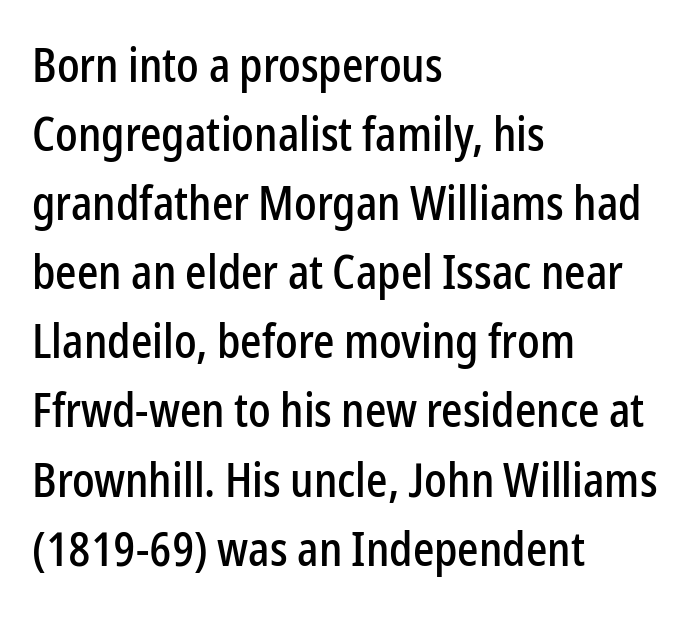
The type is set solid horizontally, with unmodified tracking. Decoration check: the copy has no underline. The space between consecutive lines is moderate. No feet cap the strokes, marking this as sans-serif type.
